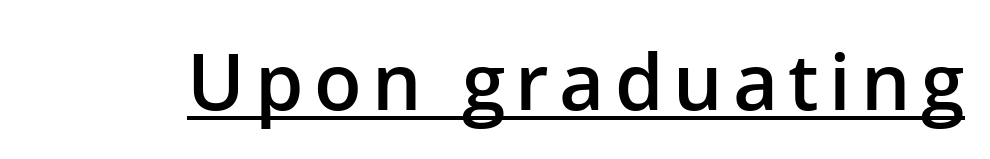
Q: Is the text bold? A: Semi-bold.
Q: Is the text italic (slanted)? A: No, it is upright.
Q: Is the typeface a serif or a sans-serif typeface? A: Sans-serif.
Q: Is the text underlined? A: Yes.
Q: Width (condensed, normal, or wide)? A: Normal.
Q: Stroke contrast? A: Low.
Q: x-height? A: Medium.
Q: Monospaced? A: No.
